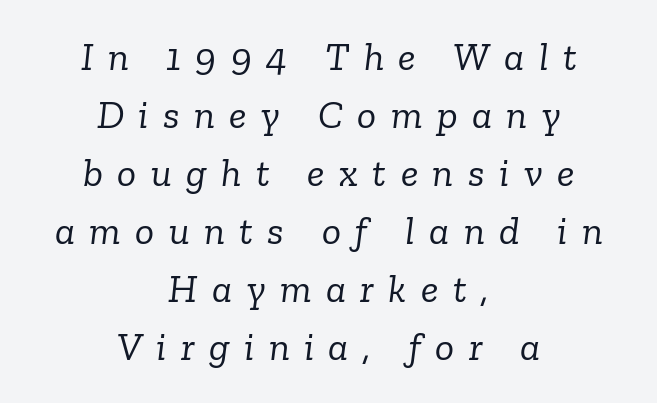
The strip under each line holds only bare page. The lines are quadded center. Is the letter spacing exaggerated? Yes — the characters are pushed far apart. Old-style or modern, the face here clearly has serifs. A quiet, ordinary-to-light weight characterises the typeface. The passage shown leans; its letterforms are oblique.
